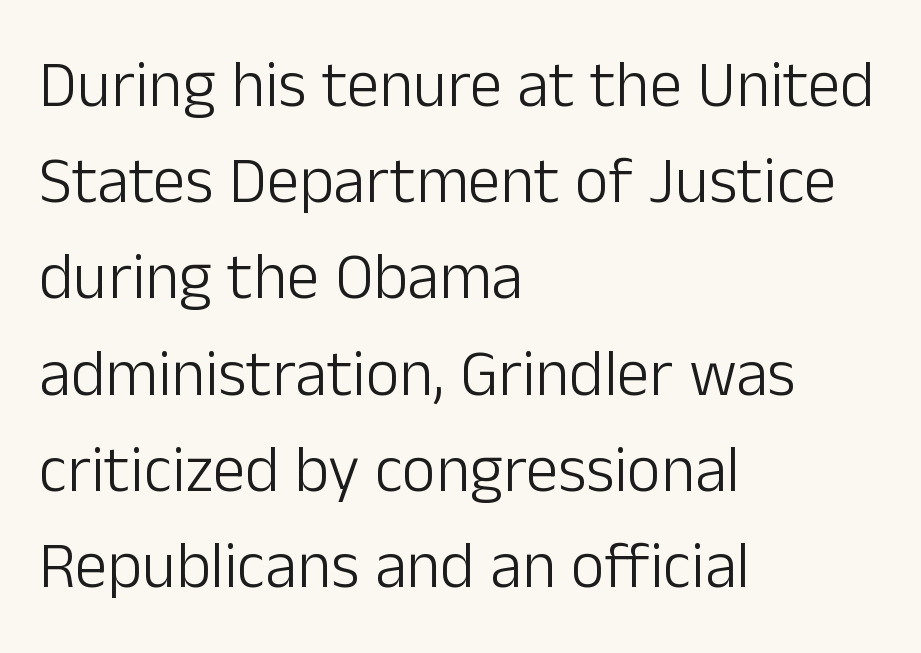
The face used here is proportionally spaced, like ordinary book or web type. A typesetter would label this face a sans. Leading: standard. The letters look calm and open, with moderate or lighter stems. The horizontal fit of the characters is conventional and even. Just letters on the line, the space beneath them empty.
